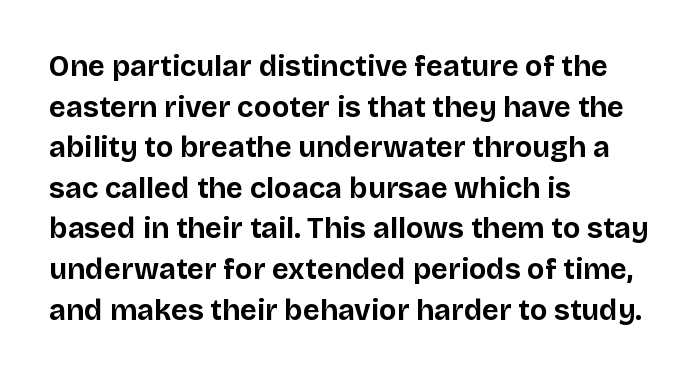
These lines are rendered in a variable-pitch font. Regarding leading, the lines here are spaced in the standard way. In terms of weight, the rendering is a true, heavy bold. Posture: vertical.
